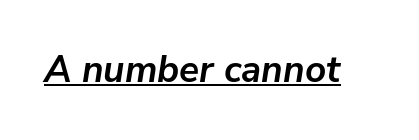
The image shows 37 px semibold type, italic (leaning right); set normal letter spacing, underlined; low stroke contrast and a medium x-height.
